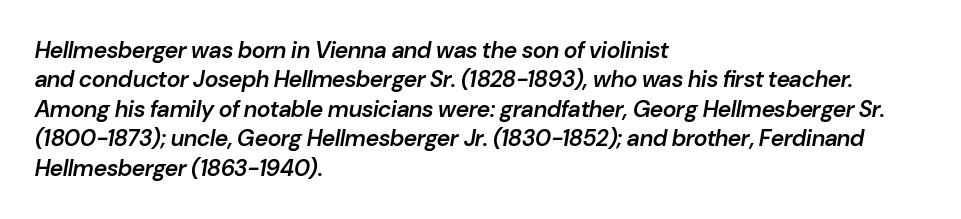
The leading is moderate, giving the passage an even texture. Descender tails drop into unmarked territory. The specimen reads as italic at a glance. Visually the block forms a straight wall on the left and a jagged coastline on the right. Is the type bold? Partly — it's a semibold, heavier than regular but not fully bold.
